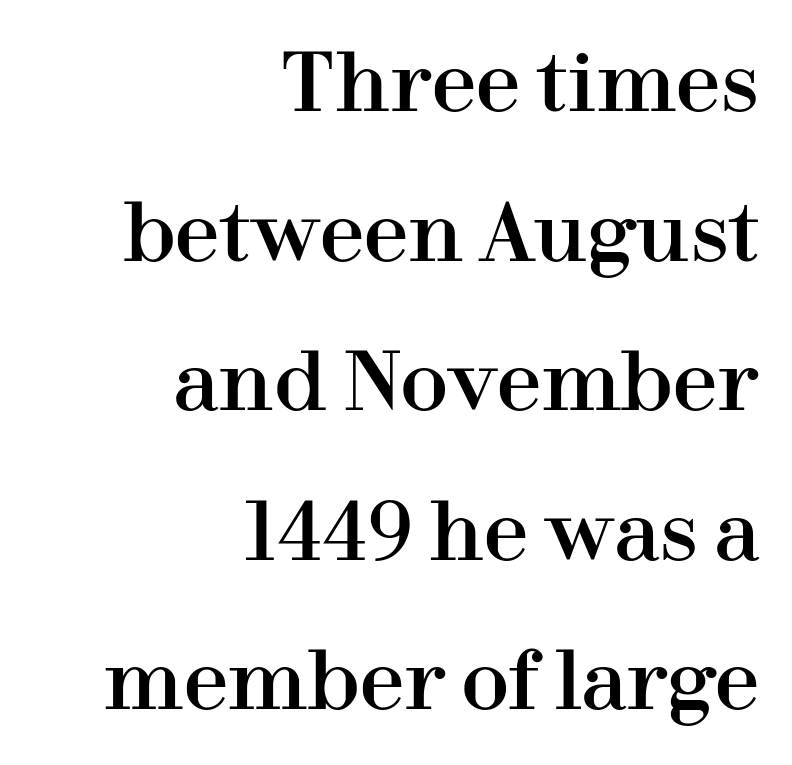
{"serif": "yes", "italic": "no", "width": "normal", "stroke_contrast": "high", "x_height": "medium", "monospaced": "no", "underline": "no", "align": "right", "line_spacing_ratio": 1.87, "letter_spacing": "normal", "letter_spacing_em": 0.0, "glyph_px": 80}
